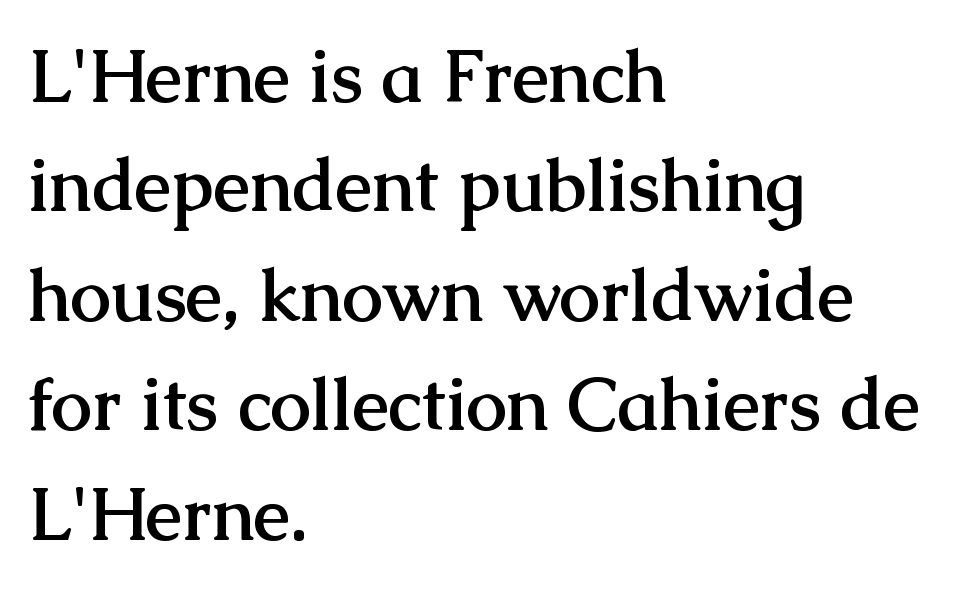
Q: Is the text bold? A: Yes.
Q: Is the text italic (slanted)? A: No, it is upright.
Q: Is the typeface a serif or a sans-serif typeface? A: Serif.
Q: Is the text underlined? A: No.
Q: How is the paragraph aligned? A: Left-aligned.
Q: Is the spacing between letters normal or unusually wide? A: Normal.
Q: Is the spacing between lines tight, normal or loose? A: Normal.
Q: Width (condensed, normal, or wide)? A: Normal.
Q: Stroke contrast? A: Medium.
Q: x-height? A: Medium.
Q: Monospaced? A: No.
